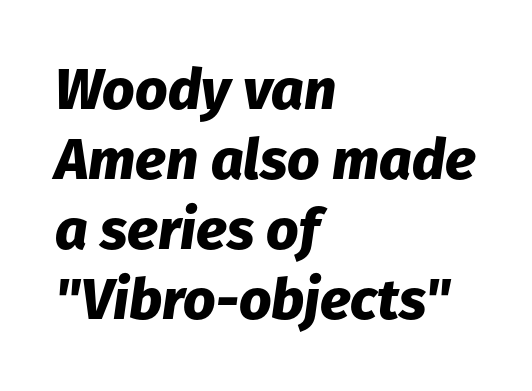
The image shows 57 px heavy type, italic (leaning right); set left-aligned, line spacing 1.23x, normal letter spacing, not underlined; low stroke contrast and a medium x-height.
